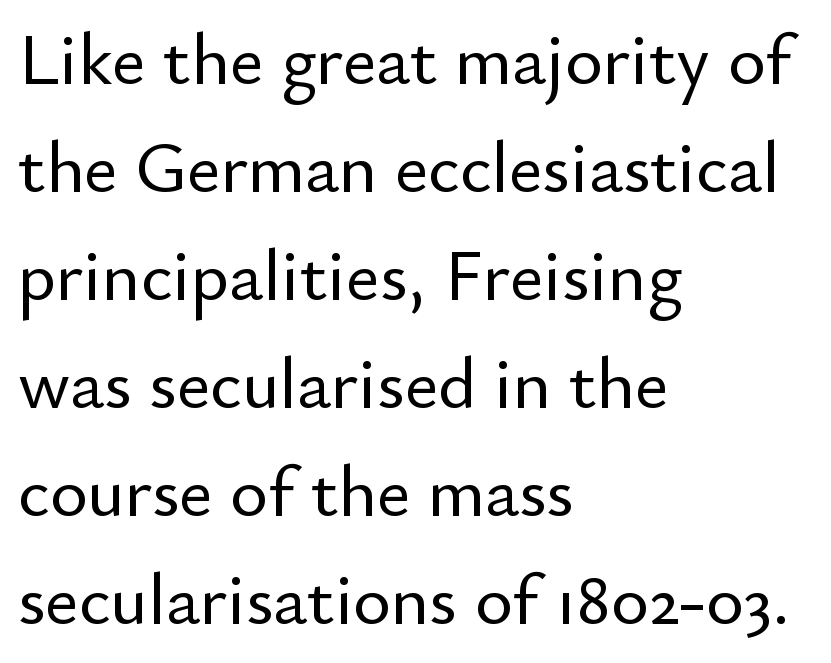
The image shows 72 px sans-serif type, upright; set left-aligned, normal line spacing (1.5x), normal letter spacing, not underlined; low stroke contrast and a small x-height.
